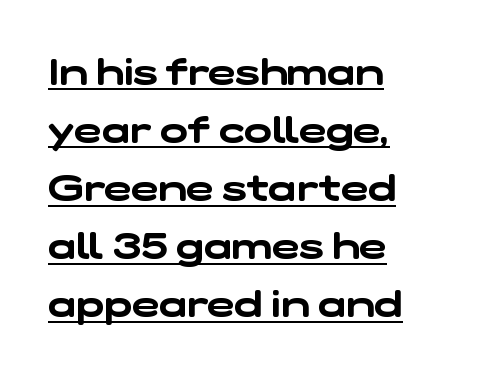
{"serif": "no", "width": "wide", "stroke_contrast": "low", "x_height": "medium", "monospaced": "no", "underline": "yes", "align": "left", "line_spacing": "normal", "line_spacing_ratio": 1.57, "letter_spacing": "normal", "letter_spacing_em": 0.0, "glyph_px": 37}
